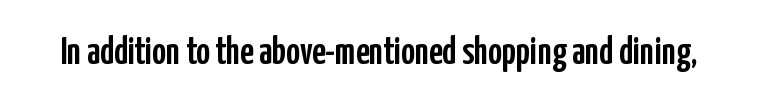
{"serif": "no", "italic": "no", "width": "condensed", "stroke_contrast": "low", "x_height": "medium", "monospaced": "no", "underline": "no", "letter_spacing": "normal", "letter_spacing_em": 0.0, "glyph_px": 38}
